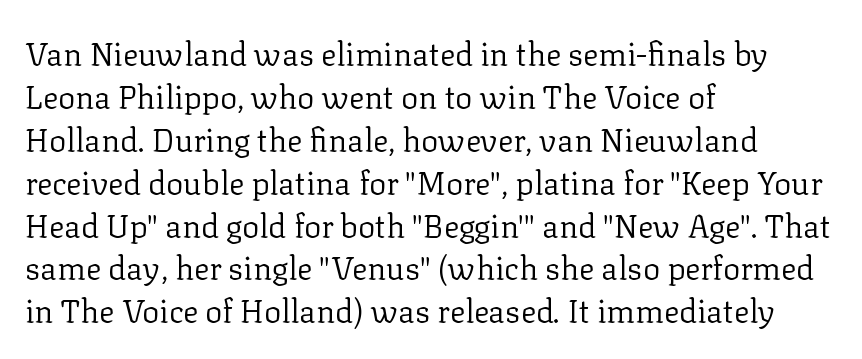
{"serif": "yes", "italic": "no", "bold": "no", "weight": "regular", "width": "normal", "stroke_contrast": "low", "x_height": "medium", "monospaced": "no", "underline": "no", "align": "left", "line_spacing": "normal", "line_spacing_ratio": 1.34, "letter_spacing": "normal", "letter_spacing_em": 0.0, "glyph_px": 32}
